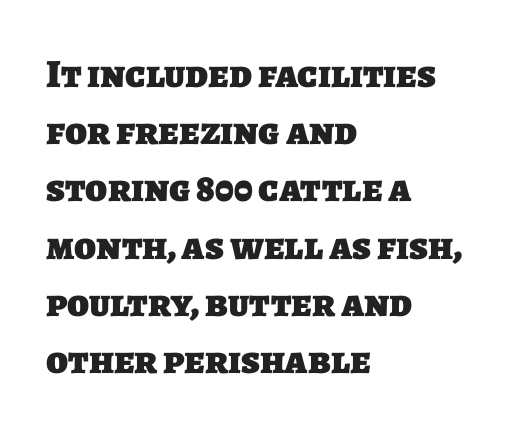
{"serif": "no", "bold": "yes", "weight": "heavy", "width": "normal", "stroke_contrast": "low", "x_height": "large", "monospaced": "no", "underline": "no", "align": "left", "line_spacing": "normal", "line_spacing_ratio": 1.43, "letter_spacing": "normal", "letter_spacing_em": 0.0, "glyph_px": 40}
